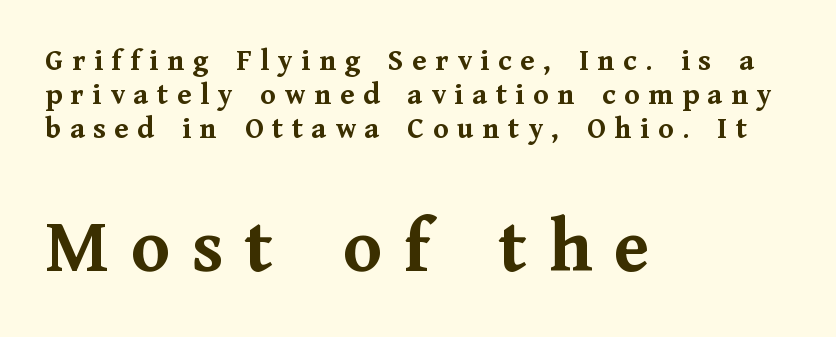
Q: Is the text bold? A: Yes.
Q: Is the text italic (slanted)? A: No, it is upright.
Q: Is the typeface a serif or a sans-serif typeface? A: Serif.
Q: Is the text underlined? A: No.
Q: How is the paragraph aligned? A: Left-aligned.
Q: Is the spacing between letters normal or unusually wide? A: Unusually wide.
Q: Is the spacing between lines tight, normal or loose? A: Tight.
Q: Which block of text is set in a larger size, the first (top) or the second (bottom)? A: The second (bottom) one.
Q: Width (condensed, normal, or wide)? A: Normal.
Q: Stroke contrast? A: Medium.
Q: x-height? A: Medium.
Q: Monospaced? A: No.
